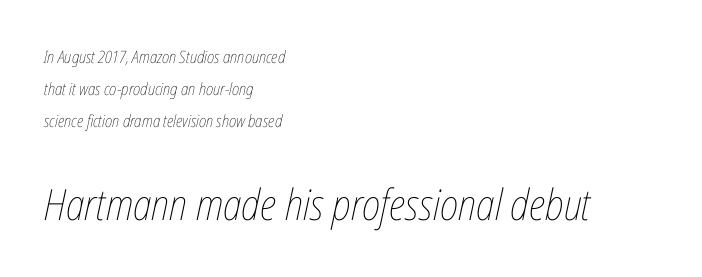
{"italic": "yes", "lean": "right", "slant_degrees": 12, "bold": "no", "weight": "thin", "width": "condensed", "stroke_contrast": "low", "x_height": "medium", "monospaced": "no", "underline": "no", "align": "left", "line_spacing_ratio": 1.87, "letter_spacing": "normal", "letter_spacing_em": 0.0, "larger_block": "second", "size_ratio": 2.53, "glyph_px": 43}
